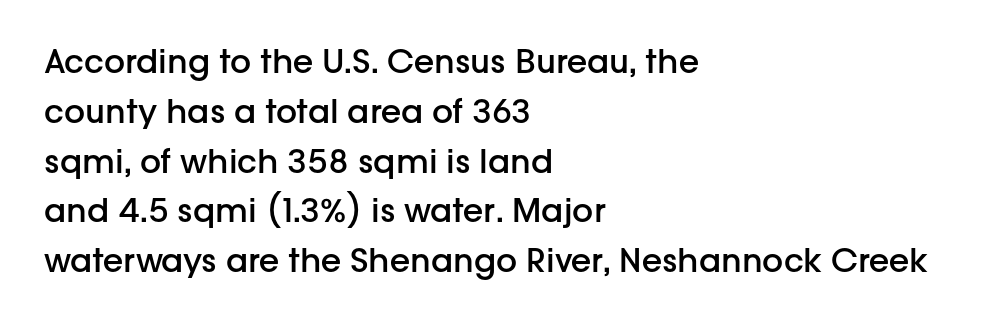
Q: Is the text bold? A: Semi-bold.
Q: Is the text italic (slanted)? A: No, it is upright.
Q: Is the typeface a serif or a sans-serif typeface? A: Sans-serif.
Q: Is the text underlined? A: No.
Q: How is the paragraph aligned? A: Left-aligned.
Q: Is the spacing between letters normal or unusually wide? A: Normal.
Q: Is the spacing between lines tight, normal or loose? A: Normal.
Q: Width (condensed, normal, or wide)? A: Normal.
Q: Stroke contrast? A: Low.
Q: x-height? A: Medium.
Q: Monospaced? A: No.
